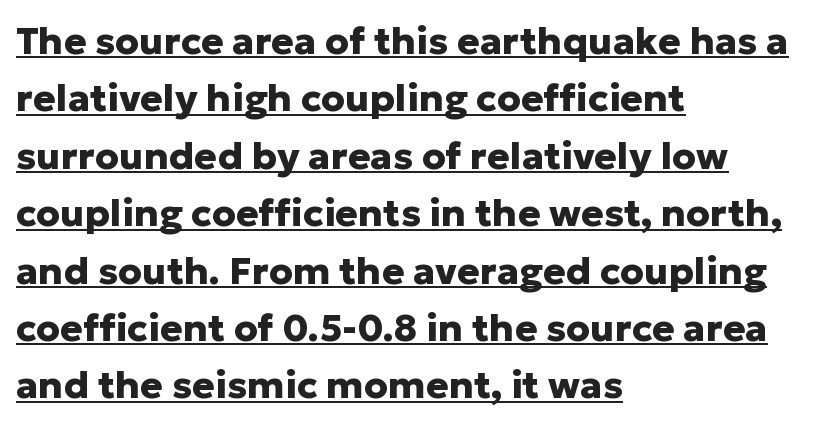
Q: Is the text bold? A: Yes.
Q: Is the text italic (slanted)? A: No, it is upright.
Q: Is the typeface a serif or a sans-serif typeface? A: Sans-serif.
Q: Is the text underlined? A: Yes.
Q: How is the paragraph aligned? A: Left-aligned.
Q: Is the spacing between letters normal or unusually wide? A: Normal.
Q: Is the spacing between lines tight, normal or loose? A: Normal.
Q: Width (condensed, normal, or wide)? A: Normal.
Q: Stroke contrast? A: Low.
Q: x-height? A: Medium.
Q: Monospaced? A: No.
